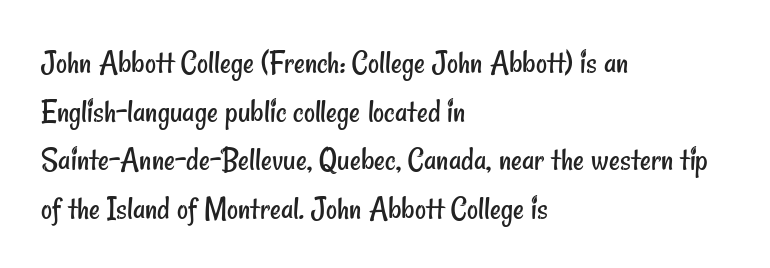
Q: Is the text bold? A: No.
Q: Is the typeface a serif or a sans-serif typeface? A: Sans-serif.
Q: Is the text underlined? A: No.
Q: How is the paragraph aligned? A: Left-aligned.
Q: Is the spacing between letters normal or unusually wide? A: Normal.
Q: Is the spacing between lines tight, normal or loose? A: Normal.
Q: Width (condensed, normal, or wide)? A: Condensed.
Q: Stroke contrast? A: Low.
Q: x-height? A: Small.
Q: Monospaced? A: No.
